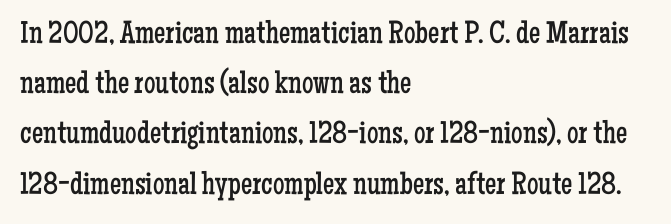
{"serif": "yes", "italic": "no", "bold": "no", "weight": "regular", "width": "condensed", "stroke_contrast": "low", "x_height": "medium", "monospaced": "no", "underline": "no", "align": "left", "line_spacing": "normal", "line_spacing_ratio": 1.57, "letter_spacing": "normal", "letter_spacing_em": 0.0, "glyph_px": 32}
